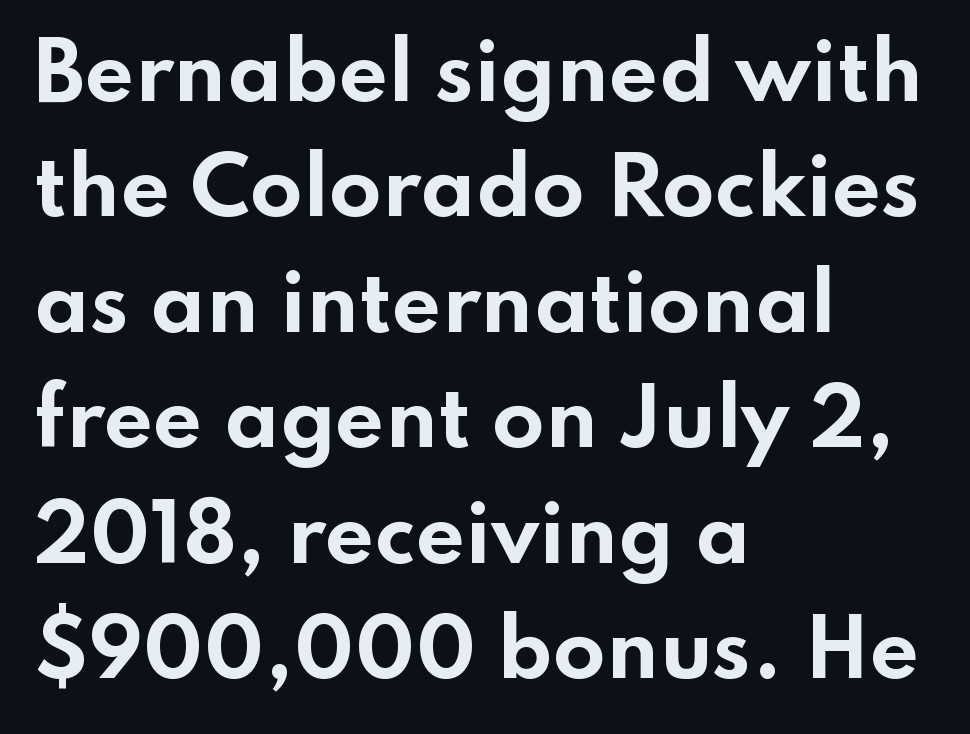
Honestly, the row spacing looks completely unremarkable. Students, note that the glyphs here touch the page at normal intervals. The glyphs have the mass of a bold cut. A roman cut, with each character standing at attention. Every row of glyphs begins at an identical x-position on the left.
